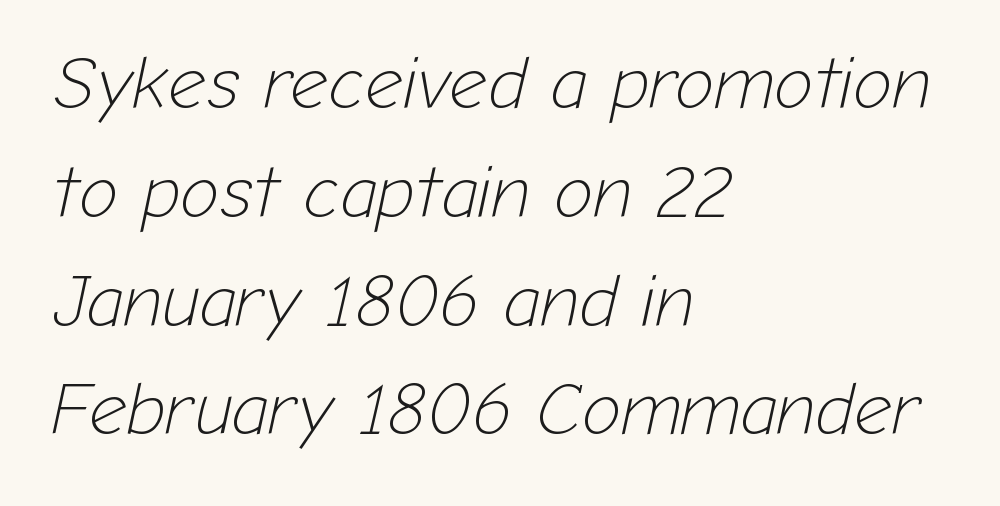
{"italic": "yes", "lean": "right", "slant_degrees": 12, "bold": "no", "weight": "light", "width": "normal", "stroke_contrast": "low", "x_height": "medium", "monospaced": "no", "underline": "no", "align": "left", "line_spacing": "normal", "line_spacing_ratio": 1.47, "letter_spacing": "normal", "letter_spacing_em": 0.0, "glyph_px": 74}
